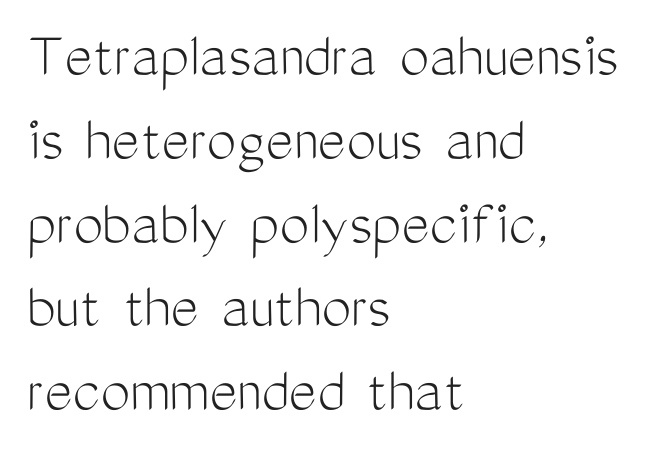
Q: Is the text bold? A: No.
Q: Is the text italic (slanted)? A: No, it is upright.
Q: Is the typeface a serif or a sans-serif typeface? A: Sans-serif.
Q: Is the text underlined? A: No.
Q: How is the paragraph aligned? A: Left-aligned.
Q: Is the spacing between letters normal or unusually wide? A: Normal.
Q: Is the spacing between lines tight, normal or loose? A: Normal.
Q: Width (condensed, normal, or wide)? A: Condensed.
Q: Stroke contrast? A: Medium.
Q: x-height? A: Medium.
Q: Monospaced? A: No.
